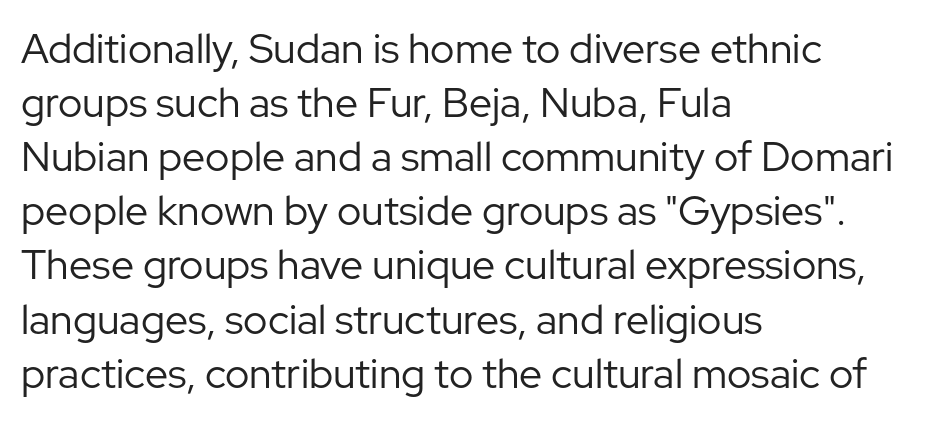
Horizontal alignment here is leftward, the default for most running prose. Each word holds together tightly as a unit, with standard inter-letter gaps. Students, observe: this is what conventionally led text looks like. The passage shown is not bold in any degree.
